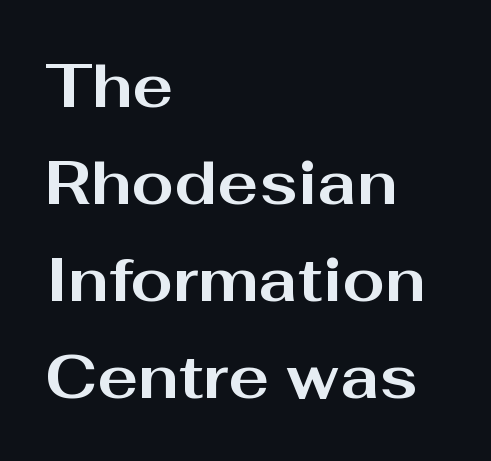
Q: Is the text bold? A: Yes.
Q: Is the text italic (slanted)? A: No, it is upright.
Q: Is the typeface a serif or a sans-serif typeface? A: Sans-serif.
Q: Is the text underlined? A: No.
Q: How is the paragraph aligned? A: Left-aligned.
Q: Is the spacing between letters normal or unusually wide? A: Normal.
Q: Is the spacing between lines tight, normal or loose? A: Normal.
Q: Width (condensed, normal, or wide)? A: Wide.
Q: Stroke contrast? A: Medium.
Q: x-height? A: Medium.
Q: Monospaced? A: No.
